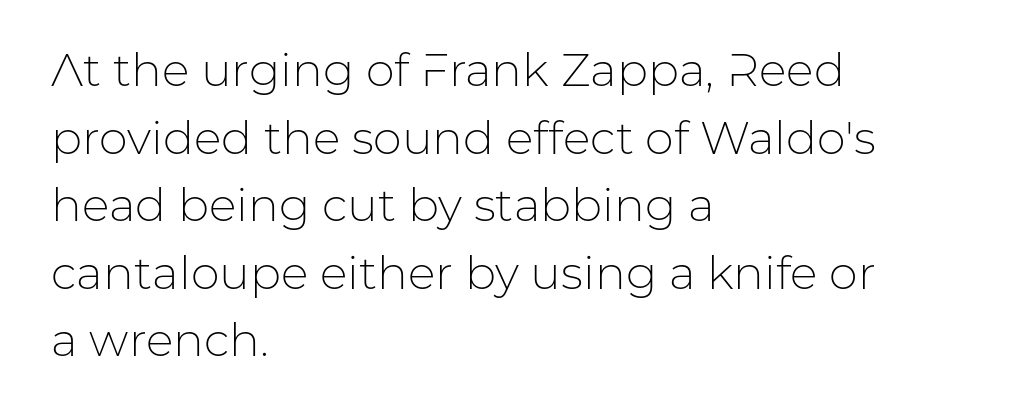
Q: Is the text bold? A: No.
Q: Is the text italic (slanted)? A: No, it is upright.
Q: Is the typeface a serif or a sans-serif typeface? A: Sans-serif.
Q: Is the text underlined? A: No.
Q: How is the paragraph aligned? A: Left-aligned.
Q: Is the spacing between letters normal or unusually wide? A: Normal.
Q: Is the spacing between lines tight, normal or loose? A: Normal.
Q: Width (condensed, normal, or wide)? A: Normal.
Q: Stroke contrast? A: Low.
Q: x-height? A: Medium.
Q: Monospaced? A: No.
